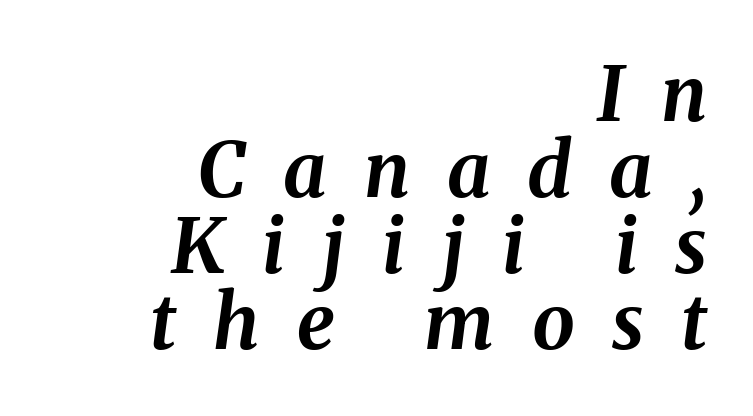
Words float on clear page, feet unadorned. The setting favours the right margin, as signatures and pull-quotes sometimes do. The strokes are fattened all the way to bold. You could not count columns in this text — the font is proportionally spaced. Baseline-to-baseline distance is barely more than the letter height. Looking at the ascenders, they clearly lean.
